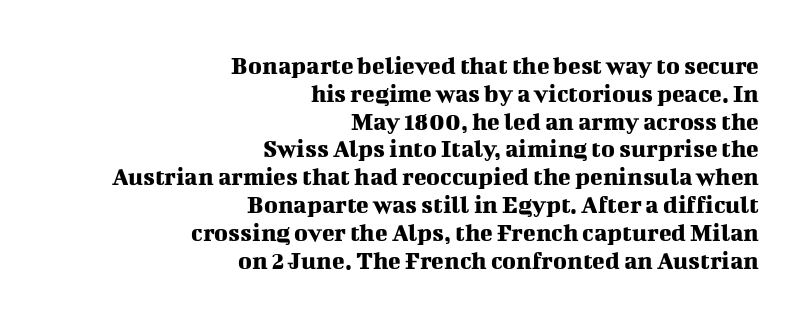
The image shows 26 px text type, upright; set right-aligned, tight line spacing (1.07x), normal letter spacing, not underlined.
